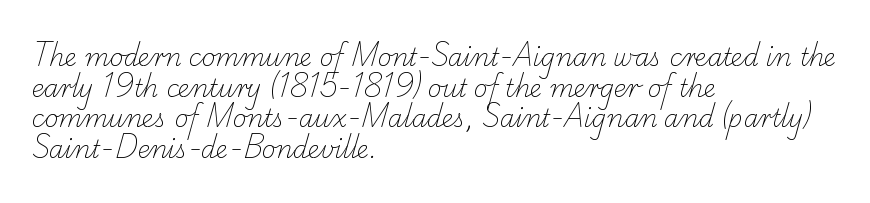
Is the stroke heavy? The answer is a plain regular-or-lighter. Glance below the letters and you will spot only blank space. The lines in this sample share a left origin and differ only in where they stop. Standard letterfit; no display-style spreading of the glyphs. Interline gaps are of average width in this sample.
